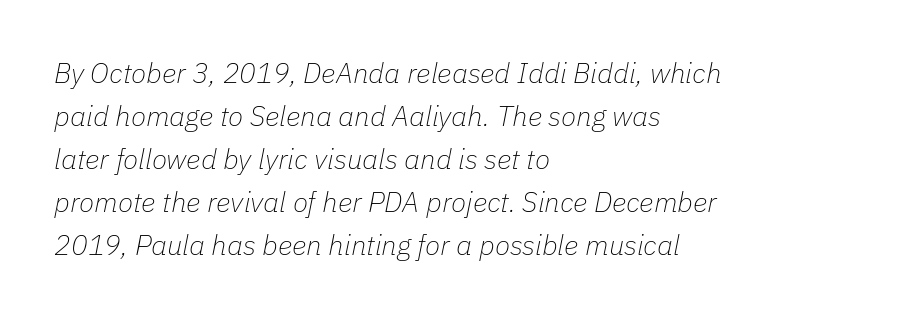
Q: Is the text bold? A: No.
Q: Is the text italic (slanted)? A: Yes, it leans right by about 11 degrees.
Q: Is the text underlined? A: No.
Q: How is the paragraph aligned? A: Left-aligned.
Q: Is the spacing between letters normal or unusually wide? A: Normal.
Q: Is the spacing between lines tight, normal or loose? A: Normal.
Q: Width (condensed, normal, or wide)? A: Normal.
Q: Stroke contrast? A: Low.
Q: x-height? A: Medium.
Q: Monospaced? A: No.
